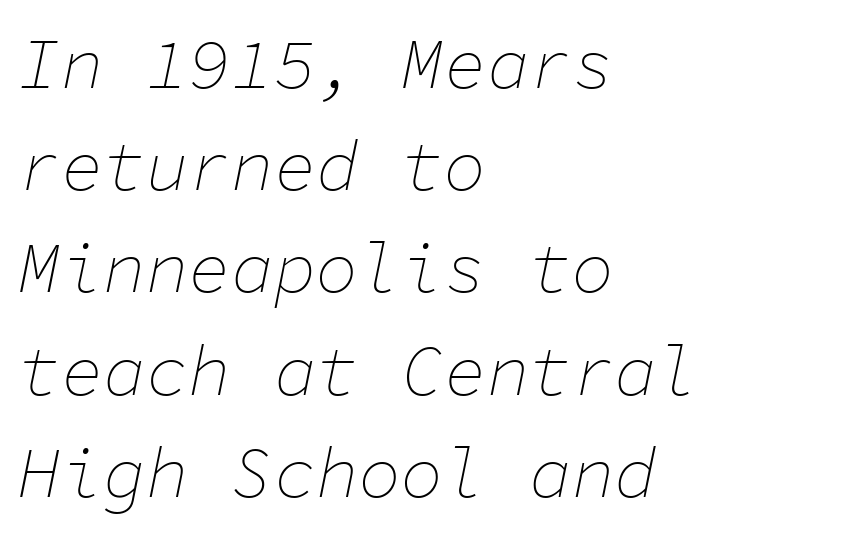
Honestly, the row spacing looks completely unremarkable. Looks like terminal output: every glyph gets an equal slot. What stands out about the letter spacing? Nothing — it is the standard amount. Short and long lines alike share a common starting point at left. The font sits on the lighter half of the weight spectrum, regular included.
